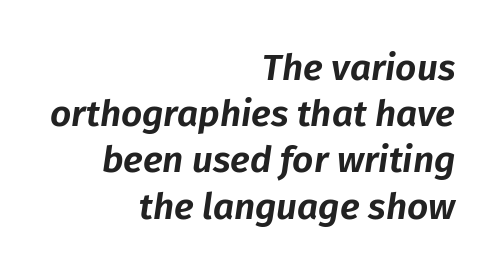
Standard letterfit; no display-style spreading of the glyphs. The string is rendered with underlining switched off. The text carries the slant typical of an italic or oblique font. This sample is right-justified, so line beginnings fall wherever the words allow. Evenly set lines give the paragraph a standard silhouette. The passage shown is typed in a proportional face where columns would drift.
